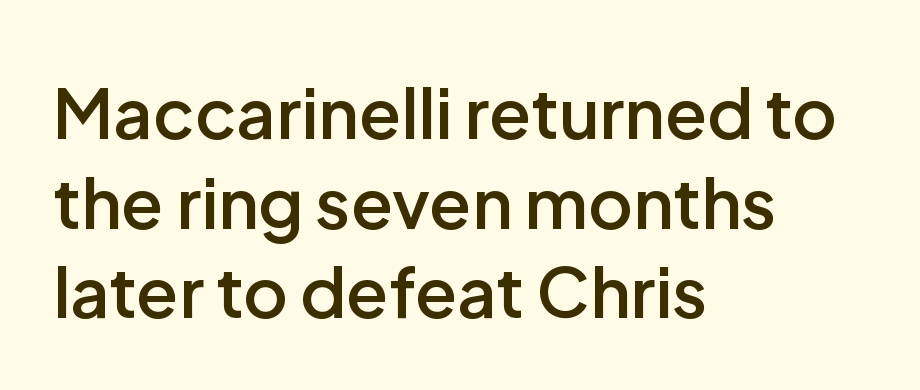
Q: Is the text bold? A: Semi-bold.
Q: Is the text italic (slanted)? A: No, it is upright.
Q: Is the typeface a serif or a sans-serif typeface? A: Sans-serif.
Q: Is the text underlined? A: No.
Q: How is the paragraph aligned? A: Left-aligned.
Q: Is the spacing between letters normal or unusually wide? A: Normal.
Q: Is the spacing between lines tight, normal or loose? A: Normal.
Q: Width (condensed, normal, or wide)? A: Normal.
Q: Stroke contrast? A: Low.
Q: x-height? A: Medium.
Q: Monospaced? A: No.
